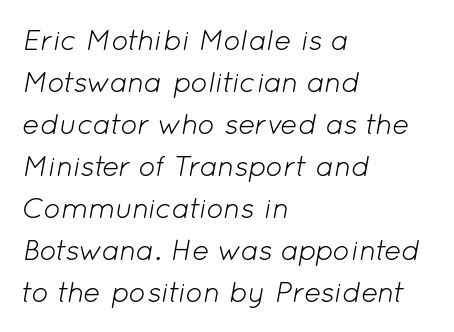
Looks like regular typesetting: each glyph gets only the width it needs. Just letters on the line, the space beneath them empty. In terms of posture, this sample is oblique. Line beginnings align vertically; line endings do not. The strokes carry an ordinary text weight at most. Nobody touched the tracking dial on this one.
